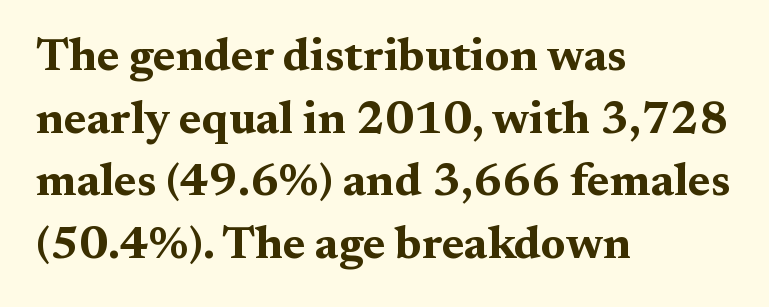
{"serif": "yes", "italic": "no", "bold": "yes", "weight": "bold", "width": "wide", "stroke_contrast": "medium", "x_height": "medium", "monospaced": "no", "underline": "no", "align": "left", "line_spacing": "normal", "line_spacing_ratio": 1.36, "letter_spacing": "normal", "letter_spacing_em": 0.0, "glyph_px": 46}
